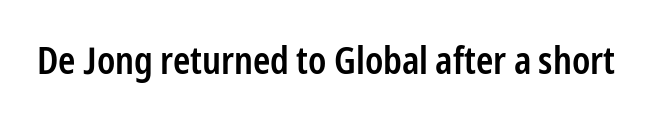
I'd call this a sans setting — the letters go barefoot. This is roman type, the default non-slanted kind. Quick note: underline off. Varying glyph widths throughout — classic text-font behaviour. Honestly, the letter spacing is just normal — you wouldn't notice it.
